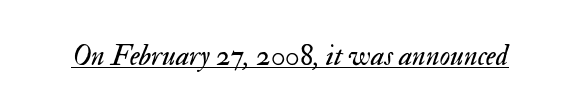
{"italic": "yes", "lean": "right", "slant_degrees": 17, "bold": "no", "weight": "regular", "width": "normal", "stroke_contrast": "medium", "x_height": "small", "monospaced": "no", "underline": "yes", "letter_spacing": "normal", "letter_spacing_em": 0.0, "glyph_px": 29}
